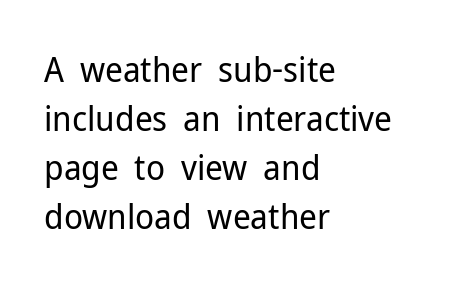
{"serif": "no", "italic": "no", "bold": "no", "weight": "regular", "width": "normal", "stroke_contrast": "low", "x_height": "medium", "monospaced": "no", "underline": "no", "align": "left", "line_spacing": "normal", "line_spacing_ratio": 1.4, "letter_spacing": "normal", "letter_spacing_em": 0.0, "glyph_px": 35}
